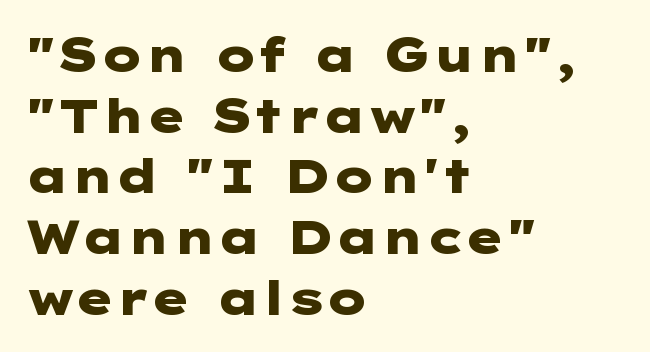
The image shows 47 px heavy, wide sans-serif type, upright; set left-aligned, normal line spacing (1.29x), normal letter spacing, not underlined; low stroke contrast and a medium x-height.
